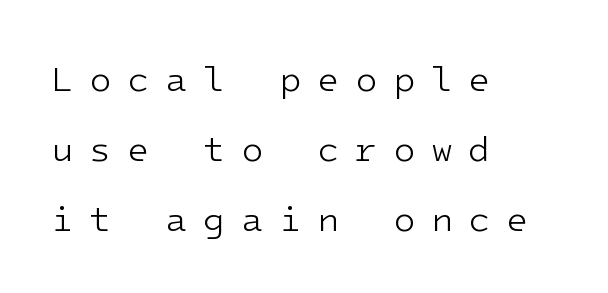
{"serif": "no", "italic": "no", "bold": "no", "weight": "light", "width": "normal", "stroke_contrast": "low", "x_height": "medium", "monospaced": "yes", "underline": "no", "align": "left", "line_spacing": "loose", "line_spacing_ratio": 1.94, "letter_spacing": "wide", "letter_spacing_em": 0.44, "glyph_px": 36}
